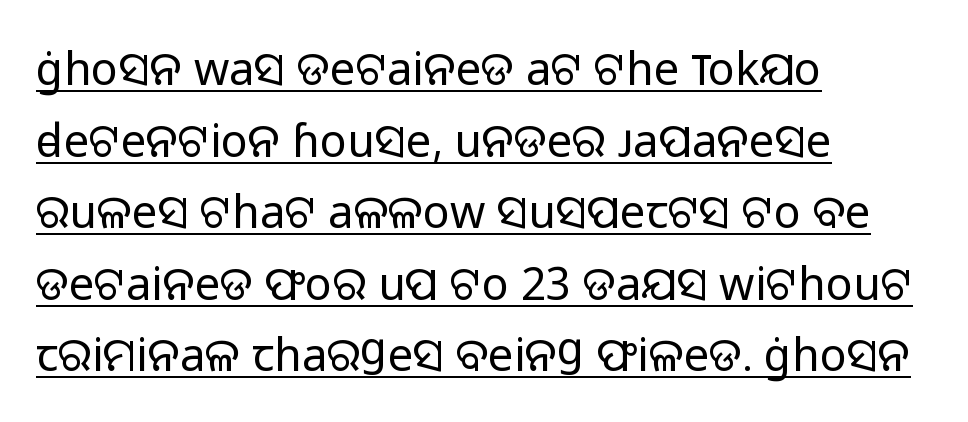
The passage is arranged the way most books set body copy — flush left. Nothing sits at the stroke ends, so this counts as sans-serif. Italic? Not at all — the glyphs are vertical. Caption: lettering with a line underneath.
